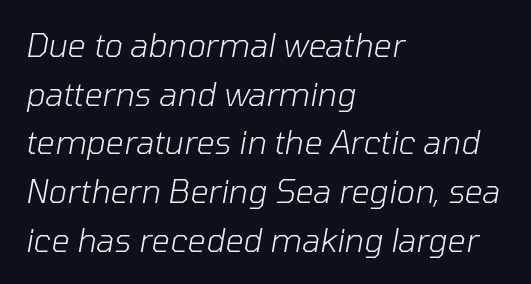
Q: Is the text bold? A: No.
Q: Is the text italic (slanted)? A: Yes, it leans right by about 10 degrees.
Q: Is the text underlined? A: No.
Q: How is the paragraph aligned? A: Left-aligned.
Q: Is the spacing between letters normal or unusually wide? A: Normal.
Q: Is the spacing between lines tight, normal or loose? A: Normal.
Q: Width (condensed, normal, or wide)? A: Normal.
Q: Stroke contrast? A: Low.
Q: x-height? A: Medium.
Q: Monospaced? A: No.
